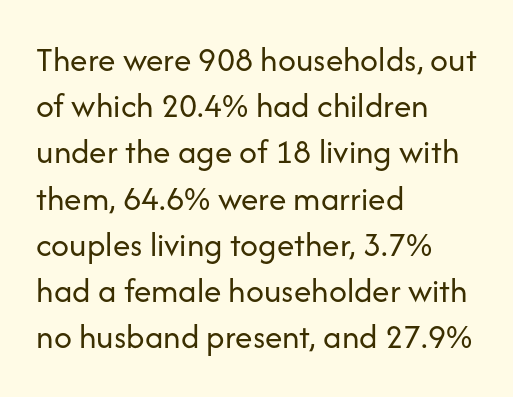
The image shows 35 px regular-weight sans-serif type, upright; set left-aligned, normal line spacing (1.32x), normal letter spacing, not underlined; low stroke contrast and a medium x-height.
